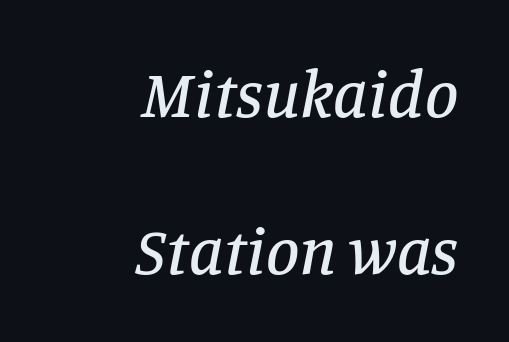
The image shows 67 px serif type, italic (leaning right); set right-aligned, loose line spacing (2.35x), normal letter spacing, not underlined; low stroke contrast and a large x-height.
